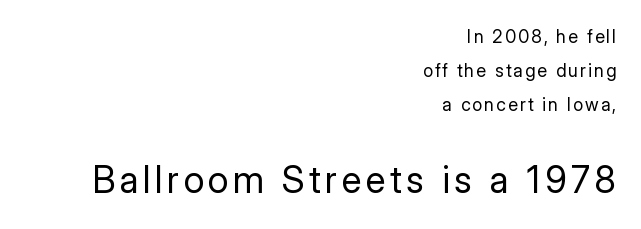
The strokes carry an ordinary text weight at most. The designer gave the closing block more size than the opening block. Here the designer chose a conventional face with non-uniform glyph widths. Quick note: underline off. Visually the block forms a straight wall on the right and a jagged coastline on the left.
